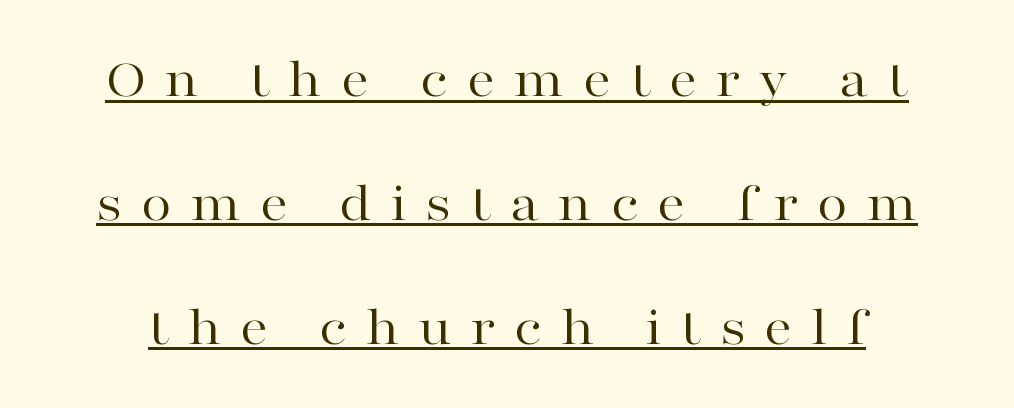
Q: Is the text bold? A: No.
Q: Is the text italic (slanted)? A: No, it is upright.
Q: Is the typeface a serif or a sans-serif typeface? A: Serif.
Q: Is the text underlined? A: Yes.
Q: Is the spacing between letters normal or unusually wide? A: Unusually wide.
Q: Is the spacing between lines tight, normal or loose? A: Loose.
Q: Width (condensed, normal, or wide)? A: Wide.
Q: Stroke contrast? A: High.
Q: x-height? A: Medium.
Q: Monospaced? A: No.
